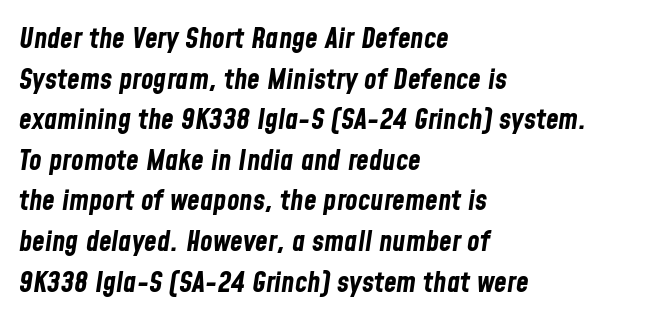
Q: Is the text bold? A: Yes.
Q: Is the text italic (slanted)? A: Yes, it leans right by about 8 degrees.
Q: Is the text underlined? A: No.
Q: How is the paragraph aligned? A: Left-aligned.
Q: Is the spacing between letters normal or unusually wide? A: Normal.
Q: Is the spacing between lines tight, normal or loose? A: Normal.
Q: Width (condensed, normal, or wide)? A: Condensed.
Q: Stroke contrast? A: Low.
Q: x-height? A: Medium.
Q: Monospaced? A: No.
